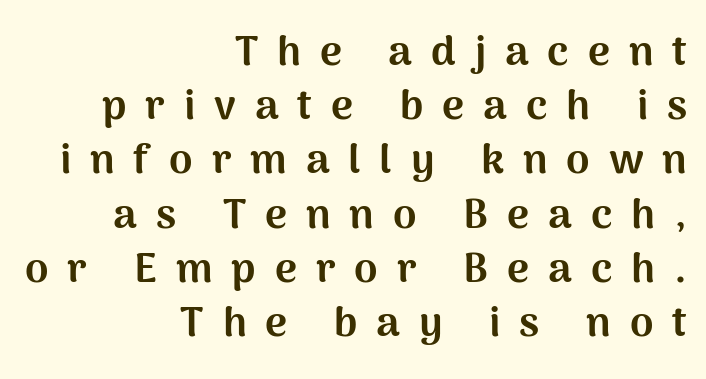
No feet cap the strokes, marking this as sans-serif type. On the weight axis this lands at bold, roughly 700. Think of a printed novel: that variable character pitch is what you see here. How are the letters spaced? Widely, with obvious added tracking. This sample keeps an unexceptional amount of space between lines. Decoration check: the copy has no underline.
